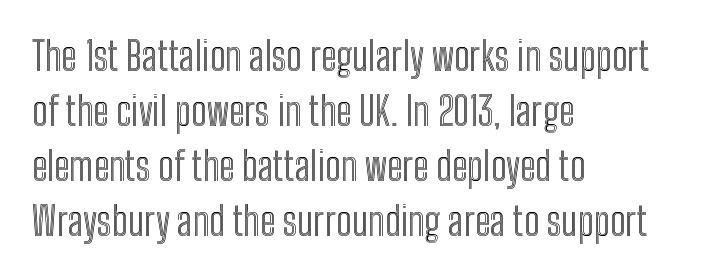
Check the space under the baseline: it is left empty. These lines stack with their left ends in a neat column. Each word holds together tightly as a unit, with standard inter-letter gaps. Interline gaps are of average width in this sample. The rendering uses natural spacing where letterforms have individual widths.
